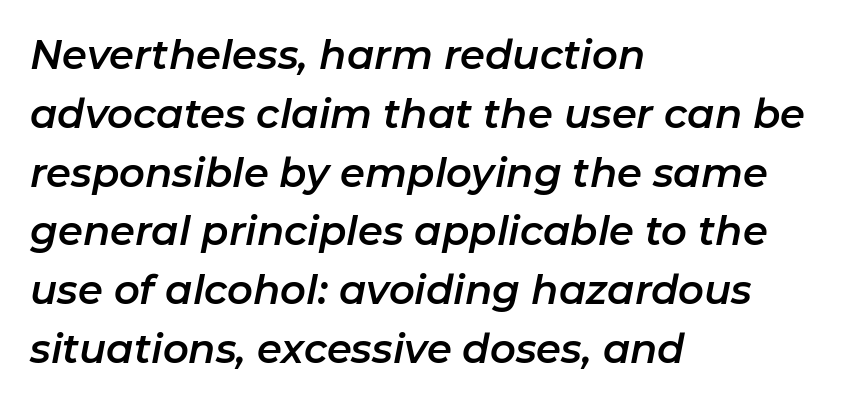
Q: Is the text italic (slanted)? A: Yes, it leans right by about 11 degrees.
Q: Is the text underlined? A: No.
Q: How is the paragraph aligned? A: Left-aligned.
Q: Is the spacing between letters normal or unusually wide? A: Normal.
Q: Is the spacing between lines tight, normal or loose? A: Normal.
Q: Width (condensed, normal, or wide)? A: Normal.
Q: Stroke contrast? A: Low.
Q: x-height? A: Medium.
Q: Monospaced? A: No.
